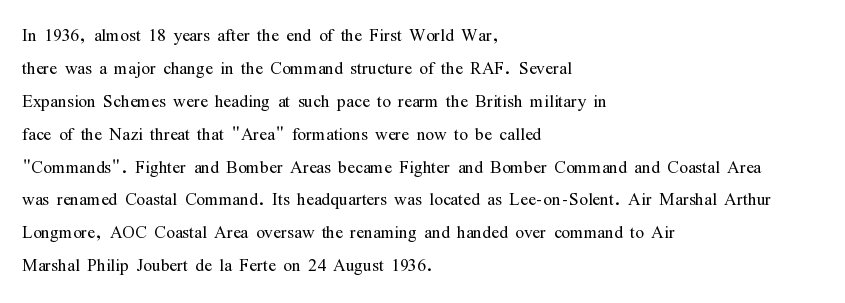
{"italic": "no", "bold": "no", "underline": "no", "align": "left", "line_spacing": "normal", "line_spacing_ratio": 1.43, "letter_spacing": "normal", "letter_spacing_em": 0.0, "glyph_px": 23}
